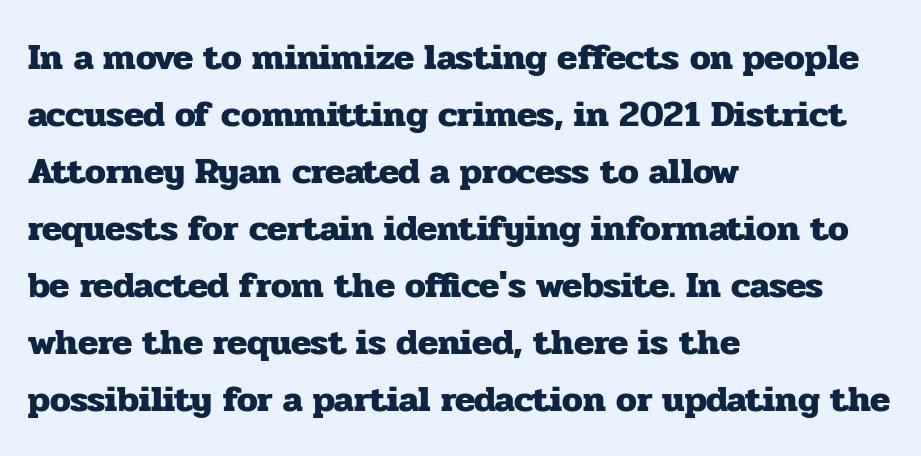
The image shows 37 px heavy serif type, upright; set left-aligned, normal line spacing (1.54x), normal letter spacing, not underlined; low stroke contrast and a medium x-height.
